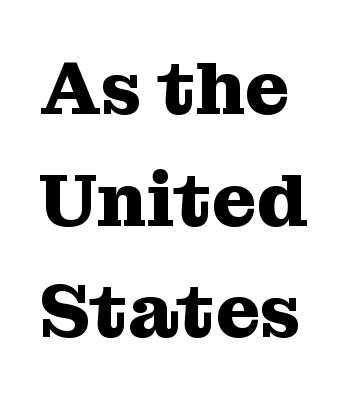
The image shows 76 px heavy serif type, upright; set normal line spacing (1.47x), normal letter spacing, not underlined; medium stroke contrast and a medium x-height.
